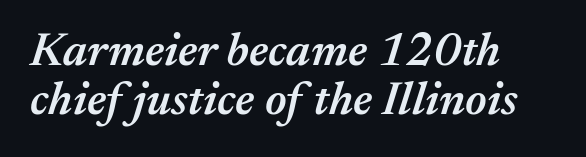
Reading down the block, your eye returns to a fixed left position each line. Does the leading feel generous? Not at all — it's pinched. The rendering applies a slant to the glyphs. Bare-footed words on every line.
